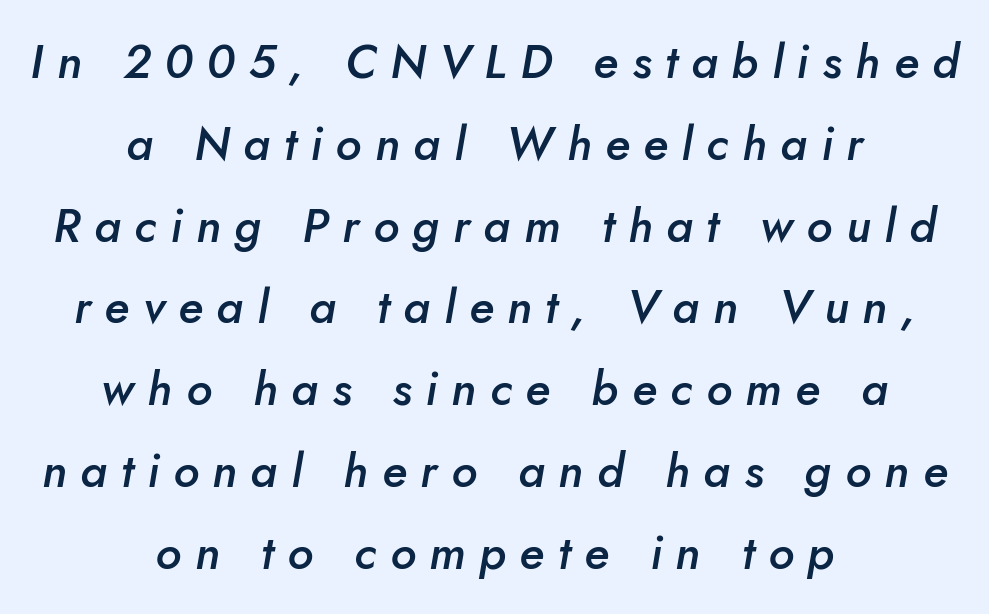
{"italic": "yes", "lean": "right", "slant_degrees": 5, "bold": "semi", "weight": "semibold", "width": "normal", "stroke_contrast": "low", "x_height": "small", "monospaced": "no", "underline": "no", "align": "center", "line_spacing_ratio": 1.74, "letter_spacing": "wide", "letter_spacing_em": 0.29, "glyph_px": 47}
